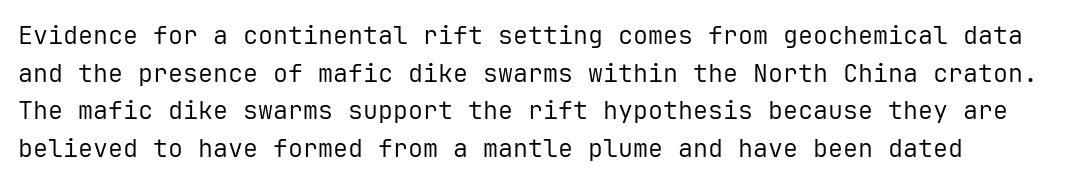
Q: Is the text bold? A: No.
Q: Is the text italic (slanted)? A: No, it is upright.
Q: Is the text underlined? A: No.
Q: Is the spacing between letters normal or unusually wide? A: Normal.
Q: Is the spacing between lines tight, normal or loose? A: Normal.
